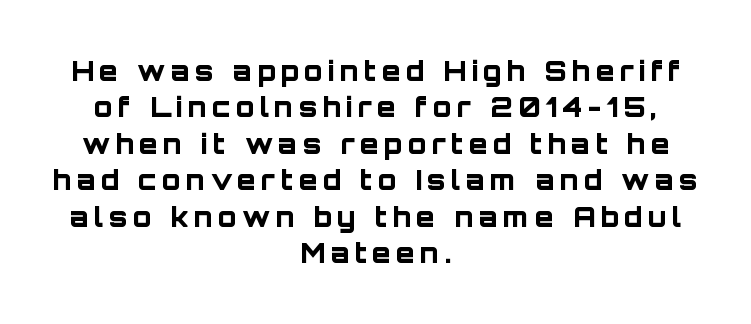
{"italic": "no", "bold": "yes", "underline": "no", "align": "center", "line_spacing": "normal", "line_spacing_ratio": 1.35, "letter_spacing": "wide", "letter_spacing_em": 0.2, "glyph_px": 27}
